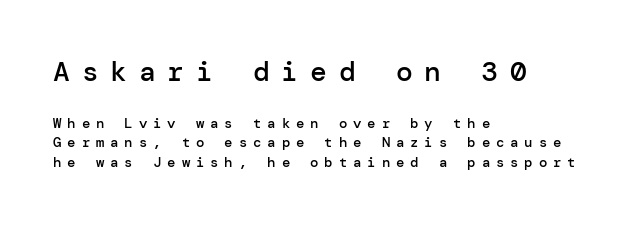
A typesetter would label this face a sans. Which of the two is more prominent by size? The first, at the top. Where is the straight margin? On the left. Set as a demibold, roughly 600 on the weight scale. Baseline-to-baseline distance is the conventional proportion of letter height.
